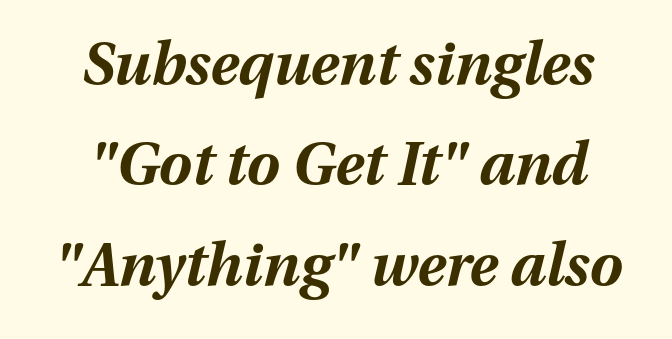
Emphasis-style slanted type is in use. Regarding leading, the lines here are spaced in the standard way. The face used here is proportionally spaced, like ordinary book or web type. No extra tracking has been applied to these lines. Lines of text with bare space underneath.
